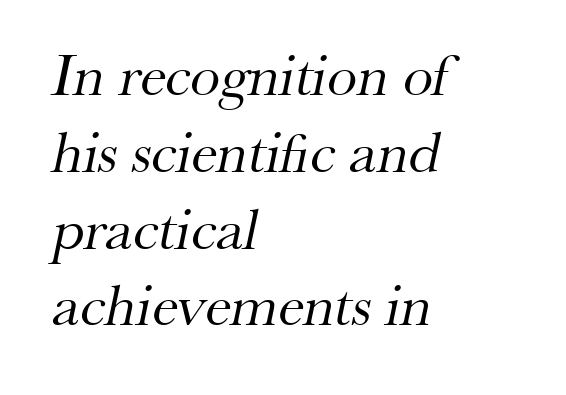
This sample uses a serif face. The gap between lines stays unmarked. Does the copy run flush right? No — it runs flush left. The letterforms sit at book weight or below. Note the varied advance widths — an 'i' is clearly narrower than an 'm'. The leading is moderate, giving the passage an even texture.
